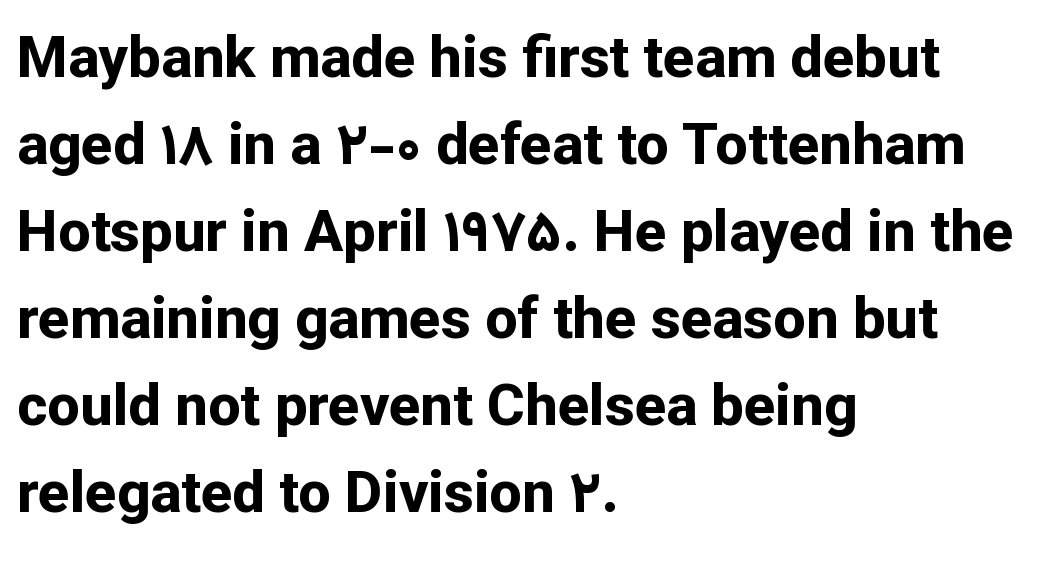
Nothing sits at the stroke ends, so this counts as sans-serif. Leftover space on each line is placed entirely after the last word. In terms of leading, this rendering sits right in the middle. Short note: letters normally spaced. A typesetter would call this proportional, since set widths differ per character.
